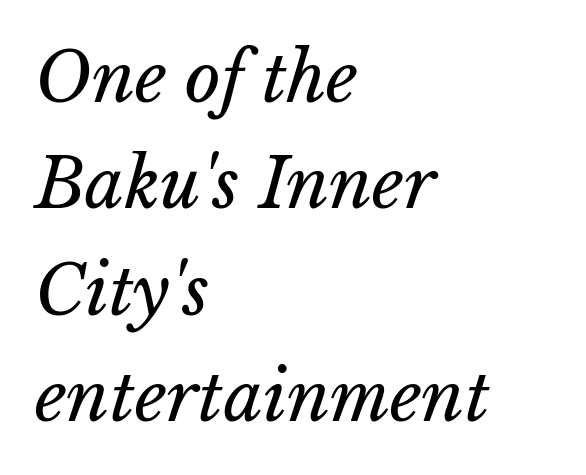
{"italic": "yes", "lean": "right", "slant_degrees": 15, "bold": "no", "weight": "regular", "width": "normal", "stroke_contrast": "low", "x_height": "medium", "monospaced": "no", "underline": "no", "align": "left", "line_spacing": "normal", "line_spacing_ratio": 1.54, "letter_spacing": "normal", "letter_spacing_em": 0.0, "glyph_px": 69}
